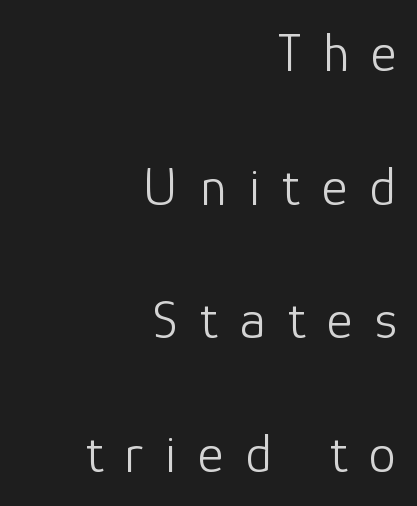
Q: Is the text bold? A: No.
Q: Is the text italic (slanted)? A: No, it is upright.
Q: Is the typeface a serif or a sans-serif typeface? A: Sans-serif.
Q: Is the text underlined? A: No.
Q: How is the paragraph aligned? A: Right-aligned.
Q: Is the spacing between letters normal or unusually wide? A: Unusually wide.
Q: Is the spacing between lines tight, normal or loose? A: Loose.
Q: Width (condensed, normal, or wide)? A: Normal.
Q: Stroke contrast? A: Low.
Q: x-height? A: Medium.
Q: Monospaced? A: No.
